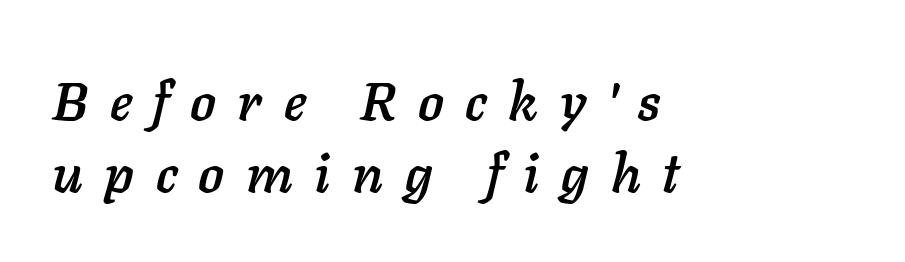
What's the leading like? Ordinary, nothing unusual. Note the varied advance widths — an 'i' is clearly narrower than an 'm'. The rendering inserts visible extra space after every character. The paragraph shown leans on its left margin. Yep, that's italic — everything's leaning. The glyphs are unaccompanied by any horizontal stroke below them.
